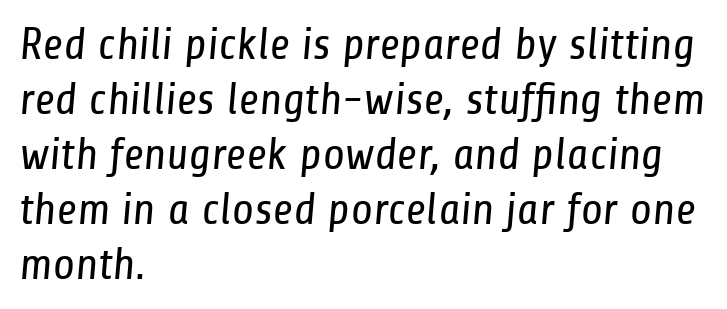
{"serif": "no", "bold": "no", "weight": "regular", "width": "condensed", "stroke_contrast": "low", "x_height": "medium", "monospaced": "no", "underline": "no", "align": "left", "line_spacing_ratio": 1.22, "letter_spacing": "normal", "letter_spacing_em": 0.0, "glyph_px": 45}
